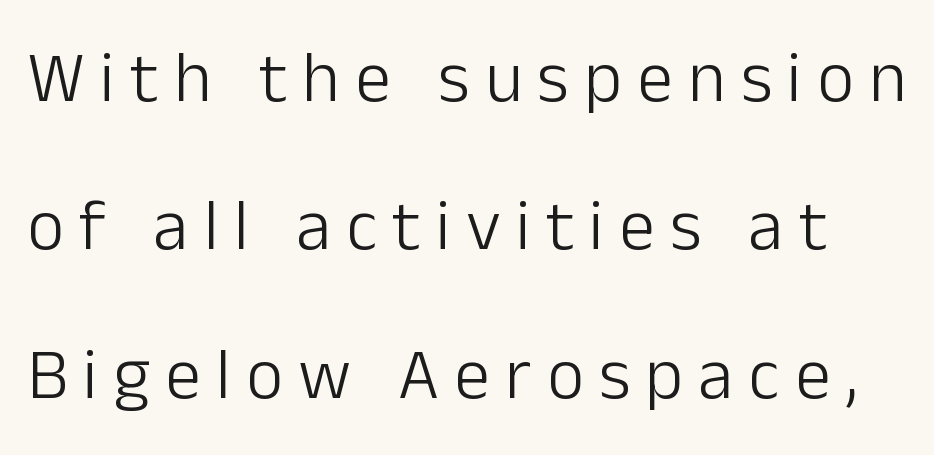
The baseline area is clear. How would I describe the line gaps? Wide and relaxed. What stands out about the letter spacing? Its width — letters are far apart. Nothing sits at the stroke ends, so this counts as sans-serif. A typesetter would call this proportional, since set widths differ per character.
